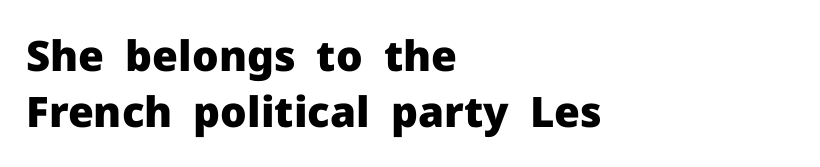
{"serif": "no", "italic": "no", "bold": "yes", "weight": "heavy", "width": "normal", "stroke_contrast": "low", "x_height": "medium", "monospaced": "no", "underline": "no", "align": "left", "line_spacing": "normal", "line_spacing_ratio": 1.34, "letter_spacing": "normal", "letter_spacing_em": 0.0, "glyph_px": 42}
